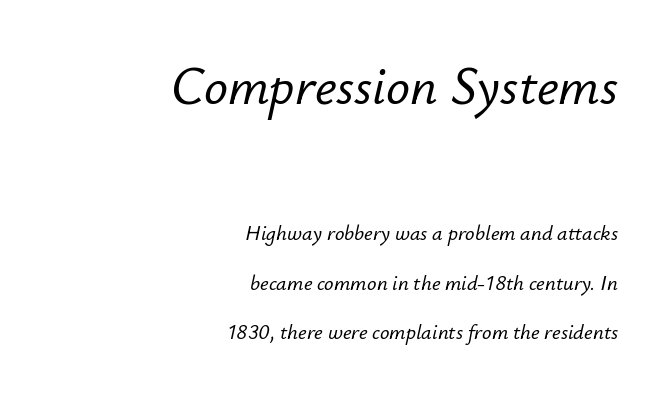
The rendering applies a slant to the glyphs. You could not count columns in this text — the font is proportionally spaced. The gaps between neighbouring characters are ordinary and unremarkable. All the whitespace from short lines collects on the left. Quick note: underline off. This sample trades compactness for vertical openness between lines.
